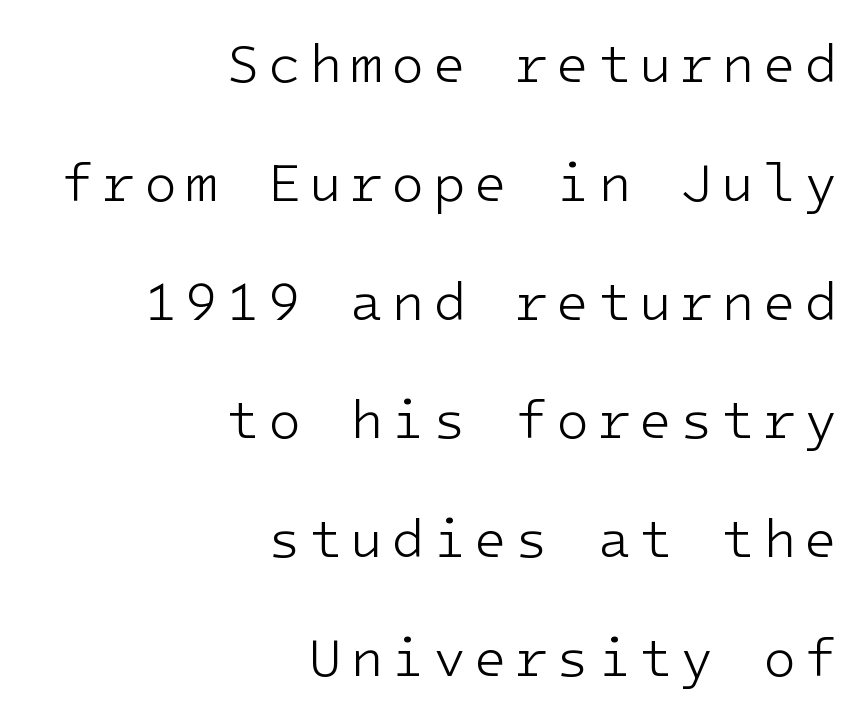
If you measured baseline to baseline, you'd find a long distance. Style check: upright. Weight: not bold — regular or lighter. Monospaced: the letters line up in strict vertical columns. If you drew a ruler down the right edge, every line would touch it.
